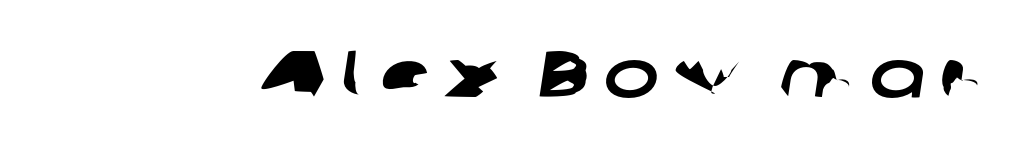
Q: Is the typeface a serif or a sans-serif typeface? A: Sans-serif.
Q: Is the text underlined? A: No.
Q: Is the spacing between letters normal or unusually wide? A: Unusually wide.
Q: Width (condensed, normal, or wide)? A: Wide.
Q: Stroke contrast? A: Low.
Q: x-height? A: Medium.
Q: Monospaced? A: No.
